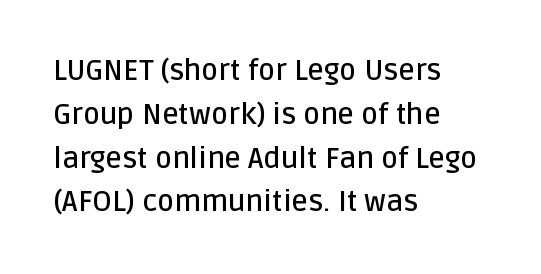
Q: Is the text bold? A: Semi-bold.
Q: Is the text italic (slanted)? A: No, it is upright.
Q: Is the typeface a serif or a sans-serif typeface? A: Sans-serif.
Q: Is the text underlined? A: No.
Q: How is the paragraph aligned? A: Left-aligned.
Q: Is the spacing between letters normal or unusually wide? A: Normal.
Q: Is the spacing between lines tight, normal or loose? A: Normal.
Q: Width (condensed, normal, or wide)? A: Normal.
Q: Stroke contrast? A: Low.
Q: x-height? A: Large.
Q: Monospaced? A: No.
